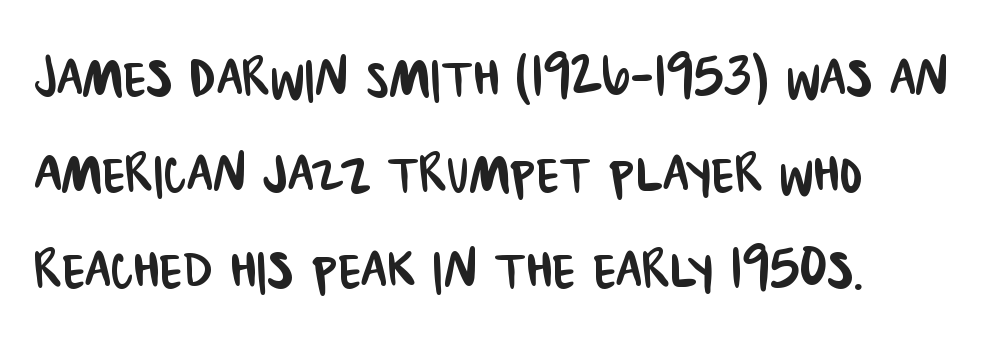
The image shows 68 px condensed sans-serif type; set left-aligned, normal line spacing (1.41x), normal letter spacing, not underlined; low stroke contrast and a large x-height.
